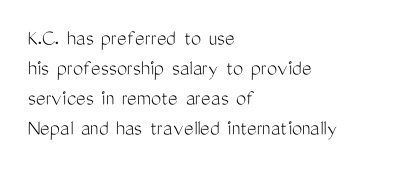
Q: Is the text bold? A: No.
Q: Is the text italic (slanted)? A: No, it is upright.
Q: Is the text underlined? A: No.
Q: How is the paragraph aligned? A: Left-aligned.
Q: Is the spacing between letters normal or unusually wide? A: Normal.
Q: Is the spacing between lines tight, normal or loose? A: Normal.
